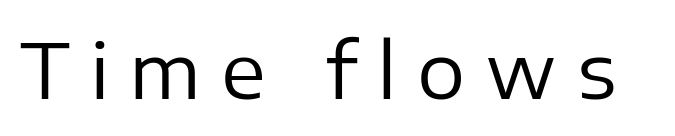
Check under the words: just untouched page. The rendering inserts visible extra space after every character. Stems and bowls with no extra thickness — not bold. The face used here is proportionally spaced, like ordinary book or web type. Italic? Not at all — the glyphs are vertical.
